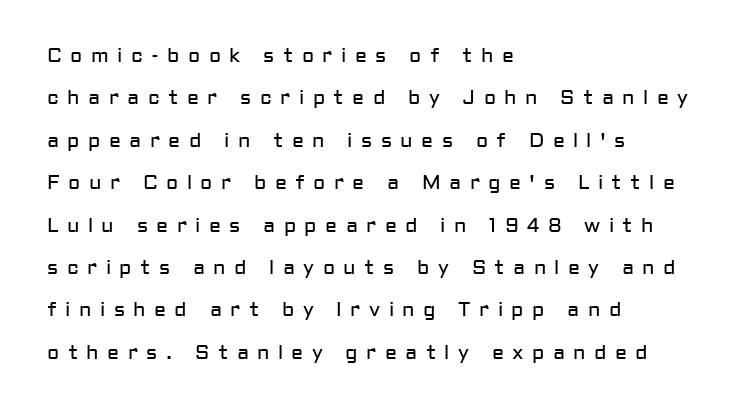
The strokes carry an ordinary text weight at most. Airy leading. In CSS terms this would be text-align: left. Decoration check: the copy has no underline. These lines were composed using upright roman letters.
